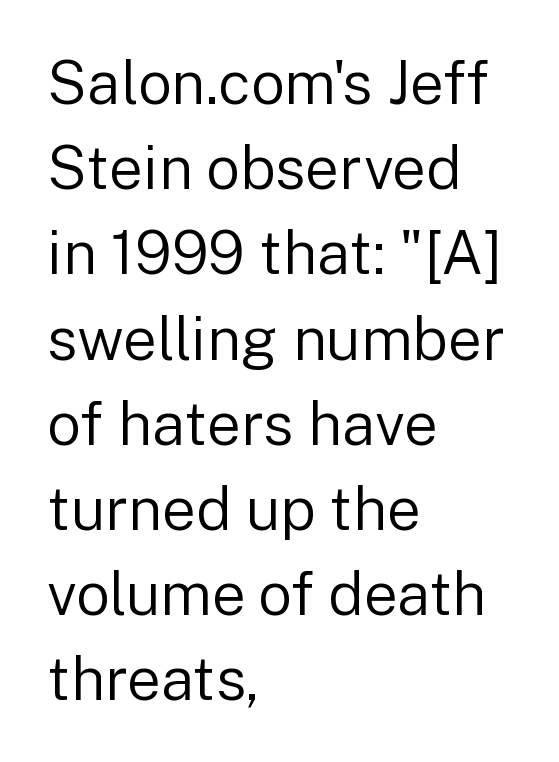
{"serif": "no", "italic": "no", "bold": "no", "weight": "regular", "width": "normal", "stroke_contrast": "low", "x_height": "medium", "monospaced": "no", "underline": "no", "align": "left", "line_spacing": "normal", "line_spacing_ratio": 1.42, "letter_spacing": "normal", "letter_spacing_em": 0.0, "glyph_px": 60}
